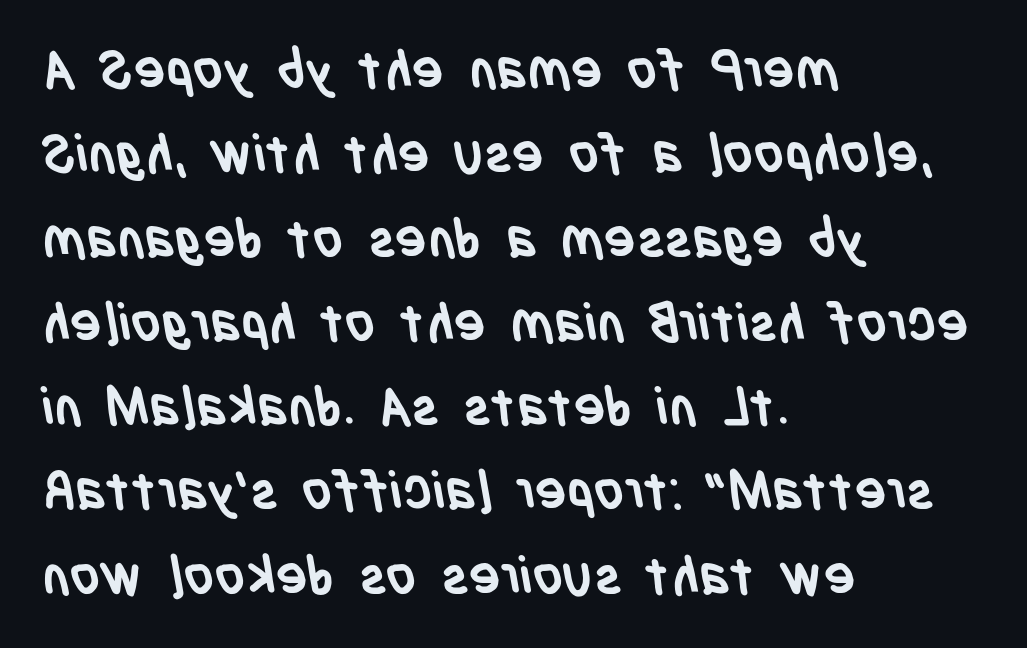
Q: Is the text bold? A: Yes.
Q: Is the typeface a serif or a sans-serif typeface? A: Sans-serif.
Q: Is the text underlined? A: No.
Q: How is the paragraph aligned? A: Left-aligned.
Q: Is the spacing between letters normal or unusually wide? A: Normal.
Q: Is the spacing between lines tight, normal or loose? A: Normal.
Q: Width (condensed, normal, or wide)? A: Condensed.
Q: Stroke contrast? A: Low.
Q: x-height? A: Large.
Q: Monospaced? A: No.
